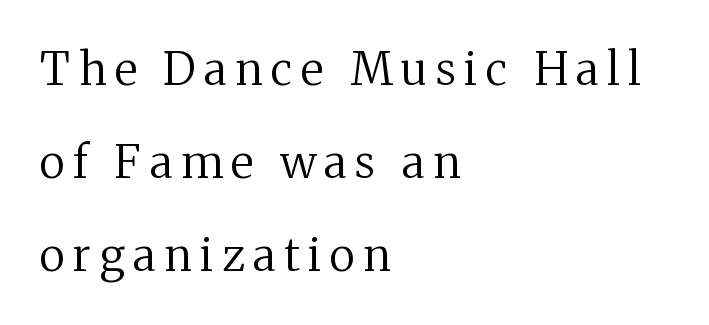
The image shows 45 px regular-weight serif type, upright; set left-aligned, loose line spacing (2.07x), not underlined; medium stroke contrast and a medium x-height.
